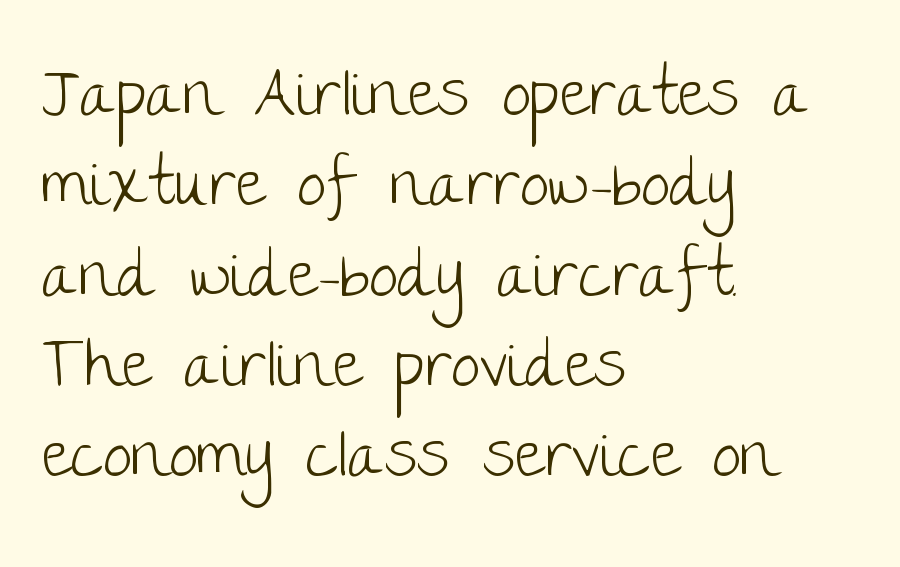
Q: Is the text bold? A: No.
Q: Is the text italic (slanted)? A: No, it is upright.
Q: Is the typeface a serif or a sans-serif typeface? A: Sans-serif.
Q: Is the text underlined? A: No.
Q: How is the paragraph aligned? A: Left-aligned.
Q: Is the spacing between letters normal or unusually wide? A: Normal.
Q: Is the spacing between lines tight, normal or loose? A: Normal.
Q: Width (condensed, normal, or wide)? A: Normal.
Q: Stroke contrast? A: Low.
Q: x-height? A: Large.
Q: Monospaced? A: No.
